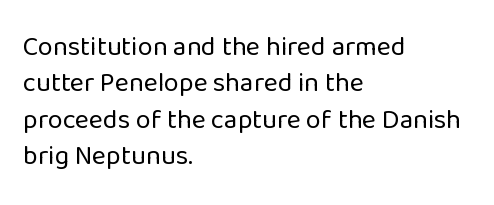
The image shows 27 px text type, upright; set left-aligned, normal line spacing (1.35x), normal letter spacing, not underlined.
